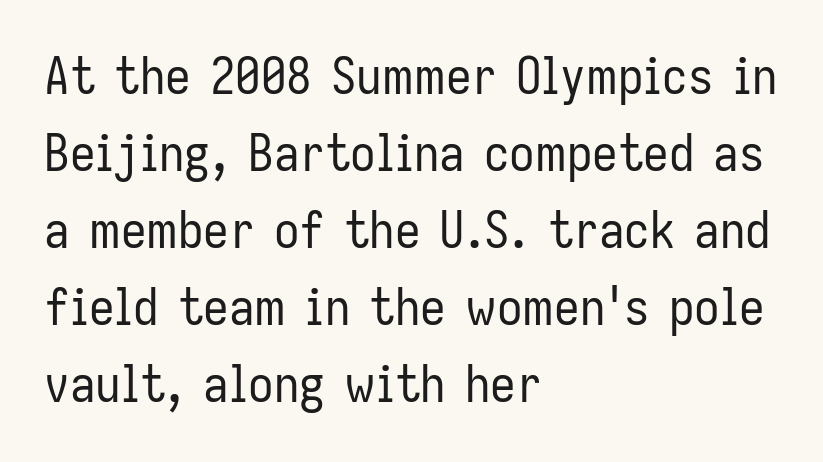
The image shows 51 px regular-weight, condensed sans-serif type, upright; set left-aligned, normal line spacing (1.51x), normal letter spacing, not underlined; low stroke contrast and a medium x-height.
